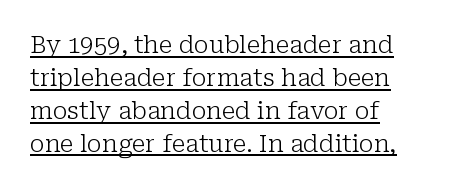
Q: Is the text bold? A: No.
Q: Is the text italic (slanted)? A: No, it is upright.
Q: Is the text underlined? A: Yes.
Q: How is the paragraph aligned? A: Left-aligned.
Q: Is the spacing between letters normal or unusually wide? A: Normal.
Q: Is the spacing between lines tight, normal or loose? A: Normal.
